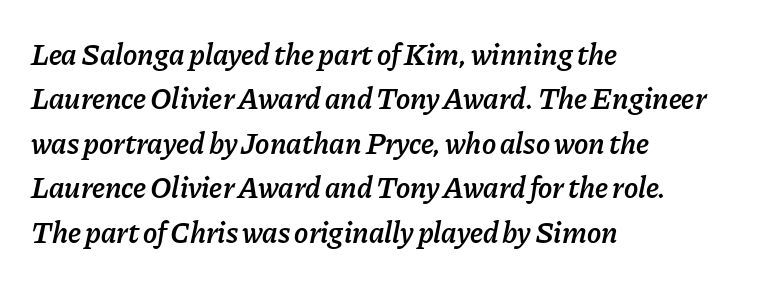
The image shows 30 px semibold type, italic (leaning right); set left-aligned, normal line spacing (1.48x), normal letter spacing, not underlined; low stroke contrast and a medium x-height.
